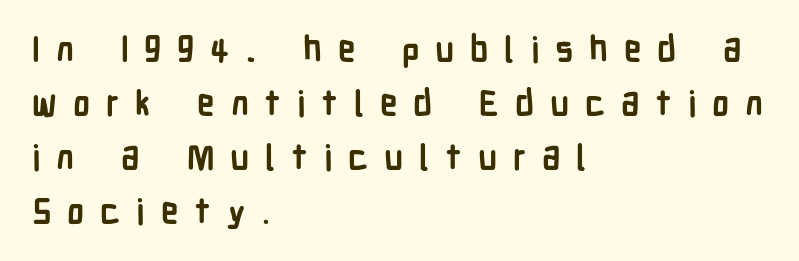
The image shows 35 px semibold, condensed sans-serif type, upright; set left-aligned, normal line spacing (1.54x), unusually wide letter spacing (+0.45 em), not underlined; low stroke contrast and a medium x-height.
